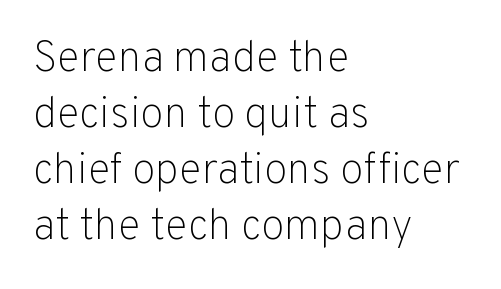
Q: Is the text bold? A: No.
Q: Is the text italic (slanted)? A: No, it is upright.
Q: Is the typeface a serif or a sans-serif typeface? A: Sans-serif.
Q: Is the text underlined? A: No.
Q: How is the paragraph aligned? A: Left-aligned.
Q: Is the spacing between letters normal or unusually wide? A: Normal.
Q: Is the spacing between lines tight, normal or loose? A: Normal.
Q: Width (condensed, normal, or wide)? A: Normal.
Q: Stroke contrast? A: Low.
Q: x-height? A: Medium.
Q: Monospaced? A: No.
